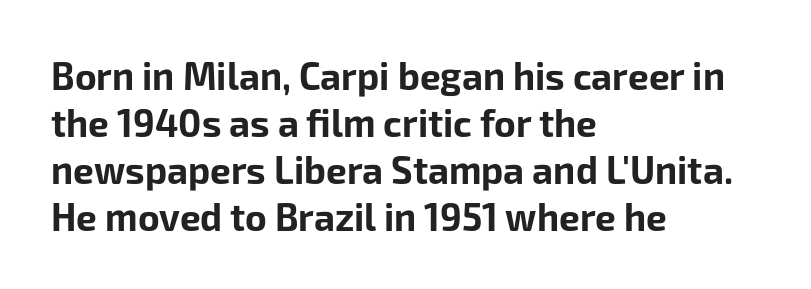
{"serif": "no", "italic": "no", "bold": "yes", "weight": "bold", "width": "normal", "stroke_contrast": "low", "x_height": "medium", "monospaced": "no", "underline": "no", "align": "left", "line_spacing": "normal", "line_spacing_ratio": 1.27, "letter_spacing": "normal", "letter_spacing_em": 0.0, "glyph_px": 37}
